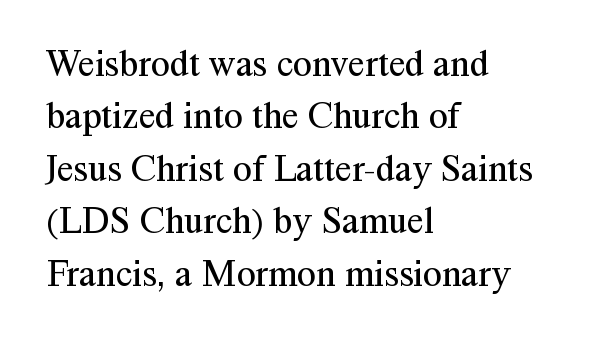
In CSS terms this would be text-align: left. Quick note: underline off. Stroke mass is kept to a normal reading level or below. The type is set solid horizontally, with unmodified tracking.
